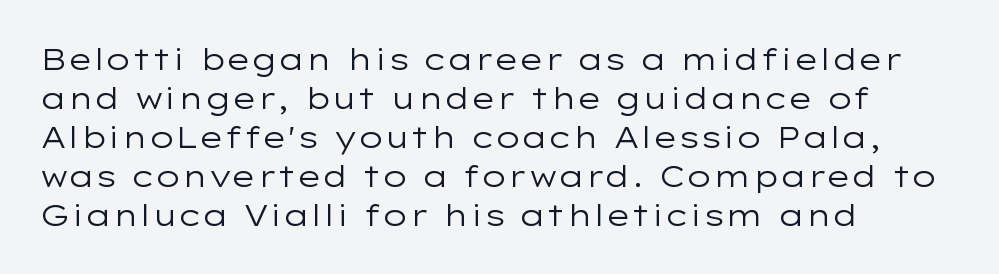
Stroke thickness stays within the range of a standard reading face or lighter. Standard letterfit; no display-style spreading of the glyphs. The letters stand straight up with perfectly vertical stems. Letterform terminals end flat and unadorned throughout the passage.
